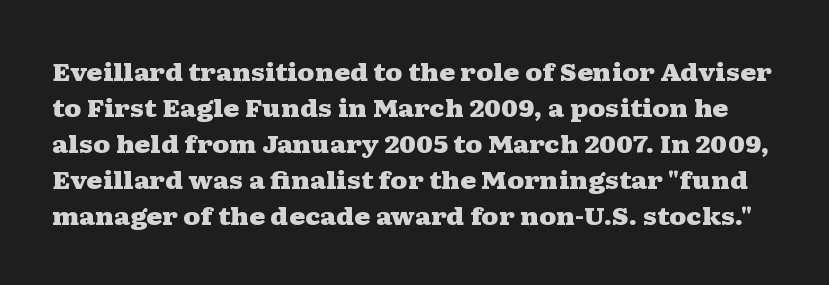
The image shows 24 px bold type, upright; set normal line spacing (1.5x), normal letter spacing, not underlined.
